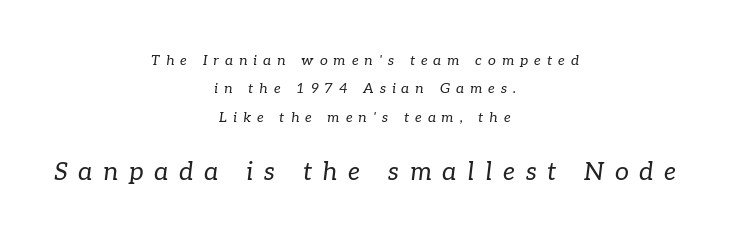
Tall strokes in this sample are angled rather than plumb. The paragraph has two soft edges and a firm central axis. In terms of leading, this rendering errs on the spacious side. No word sits above an underline. Short note: letters widely spaced. The designer gave the closing block more size than the opening block.
